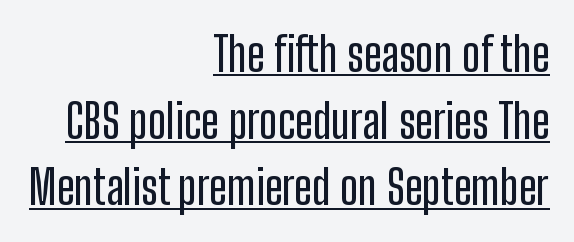
Q: Is the text italic (slanted)? A: No, it is upright.
Q: Is the typeface a serif or a sans-serif typeface? A: Sans-serif.
Q: Is the text underlined? A: Yes.
Q: How is the paragraph aligned? A: Right-aligned.
Q: Is the spacing between letters normal or unusually wide? A: Normal.
Q: Is the spacing between lines tight, normal or loose? A: Normal.
Q: Width (condensed, normal, or wide)? A: Condensed.
Q: Stroke contrast? A: Low.
Q: x-height? A: Medium.
Q: Monospaced? A: No.
